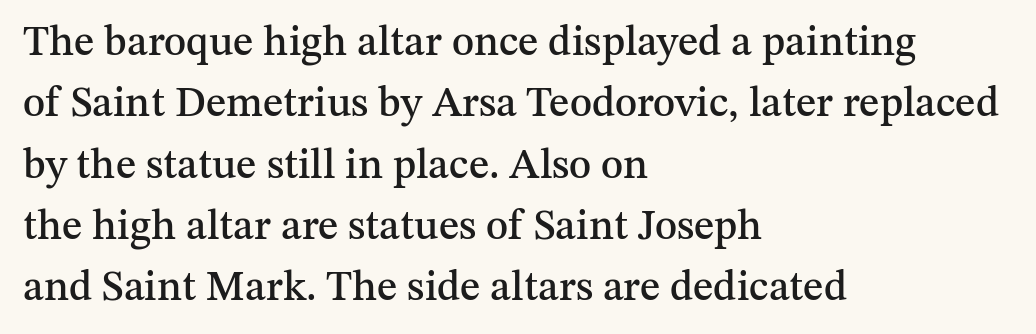
Q: Is the text italic (slanted)? A: No, it is upright.
Q: Is the typeface a serif or a sans-serif typeface? A: Serif.
Q: Is the text underlined? A: No.
Q: How is the paragraph aligned? A: Left-aligned.
Q: Is the spacing between letters normal or unusually wide? A: Normal.
Q: Is the spacing between lines tight, normal or loose? A: Normal.
Q: Width (condensed, normal, or wide)? A: Normal.
Q: Stroke contrast? A: Medium.
Q: x-height? A: Medium.
Q: Monospaced? A: No.
